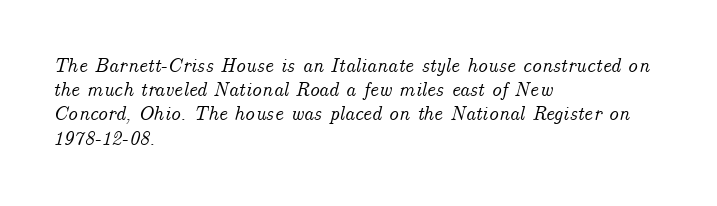
{"italic": "yes", "lean": "right", "slant_degrees": 14, "underline": "no", "align": "left", "line_spacing_ratio": 1.21, "letter_spacing": "normal", "letter_spacing_em": 0.0, "glyph_px": 20}
